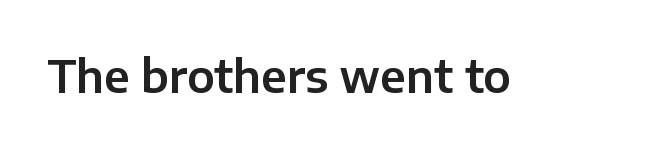
Q: Is the text italic (slanted)? A: No, it is upright.
Q: Is the typeface a serif or a sans-serif typeface? A: Sans-serif.
Q: Is the text underlined? A: No.
Q: Is the spacing between letters normal or unusually wide? A: Normal.
Q: Width (condensed, normal, or wide)? A: Normal.
Q: Stroke contrast? A: Low.
Q: x-height? A: Medium.
Q: Monospaced? A: No.
